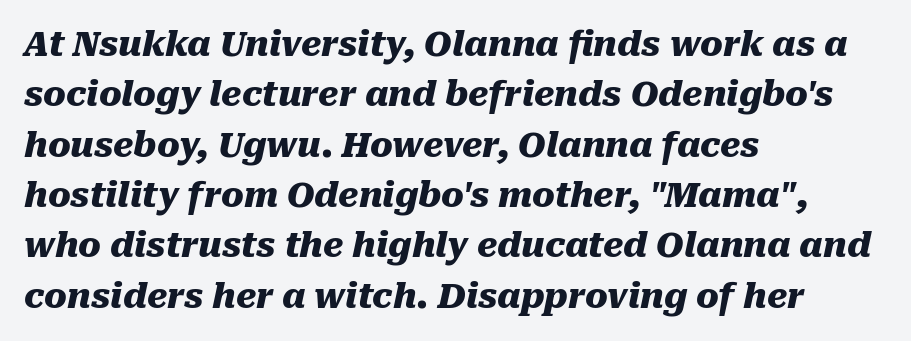
A typesetter would call this proportional, since set widths differ per character. This sample is left-justified, so line endings fall wherever the words run out. No extra tracking has been applied to these lines. Notice how the stems are inclined rather than vertical — that's the hallmark of italics. Leading: standard.
